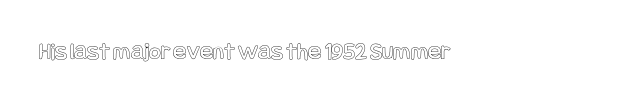
The image shows 25 px text type, upright; set left-aligned, normal letter spacing, not underlined.
